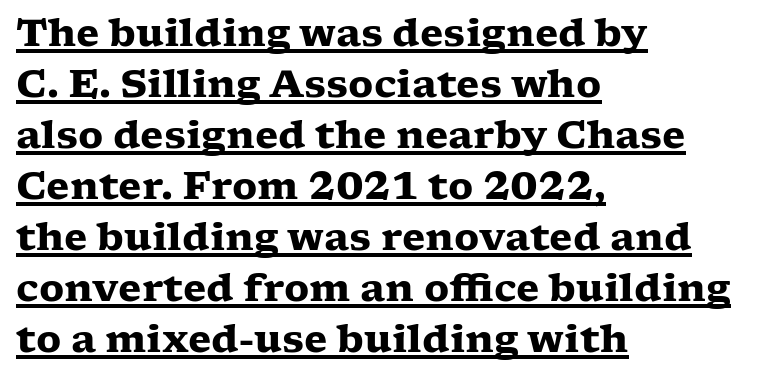
These lines are composed in type with serifs. Caption: lettering with a line underneath. Notice how descenders clear the ascenders below comfortably — that's standard leading. The passage is arranged the way most books set body copy — flush left. The passage shown has conventional tracking throughout. Strokes here are thick enough to call this a true bold.
